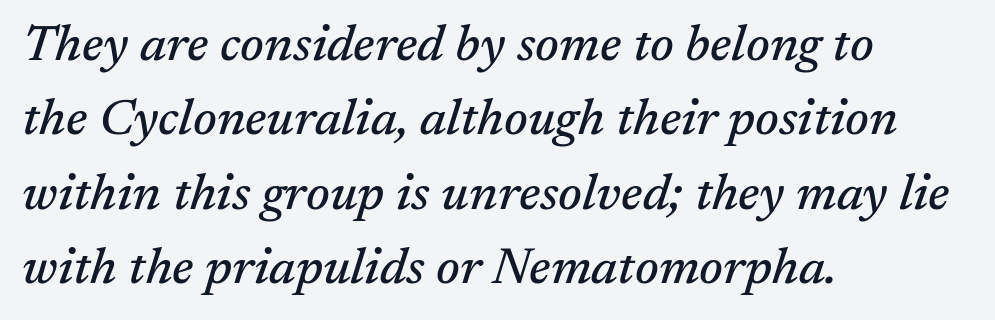
{"serif": "yes", "italic": "yes", "lean": "right", "slant_degrees": 17, "width": "normal", "stroke_contrast": "medium", "x_height": "medium", "monospaced": "no", "underline": "no", "align": "left", "line_spacing": "normal", "line_spacing_ratio": 1.46, "letter_spacing": "normal", "letter_spacing_em": 0.0, "glyph_px": 51}
